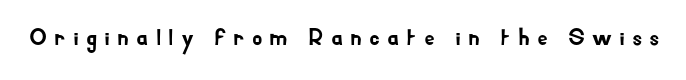
{"italic": "no", "underline": "no", "letter_spacing": "wide", "letter_spacing_em": 0.29, "glyph_px": 24}
